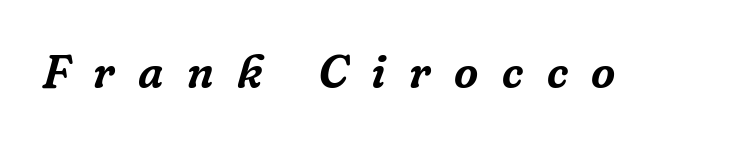
The image shows 47 px serif type, italic (leaning right); set unusually wide letter spacing (+0.5 em), not underlined; low stroke contrast and a medium x-height.
